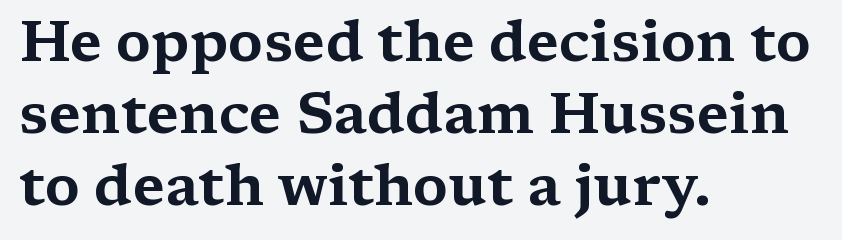
Which margin do the lines hug? The left one — the right edge is uneven. Note: serifs present on the glyphs. This sample uses plain, unmodified letter spacing. You could not count columns in this text — the font is proportionally spaced.
